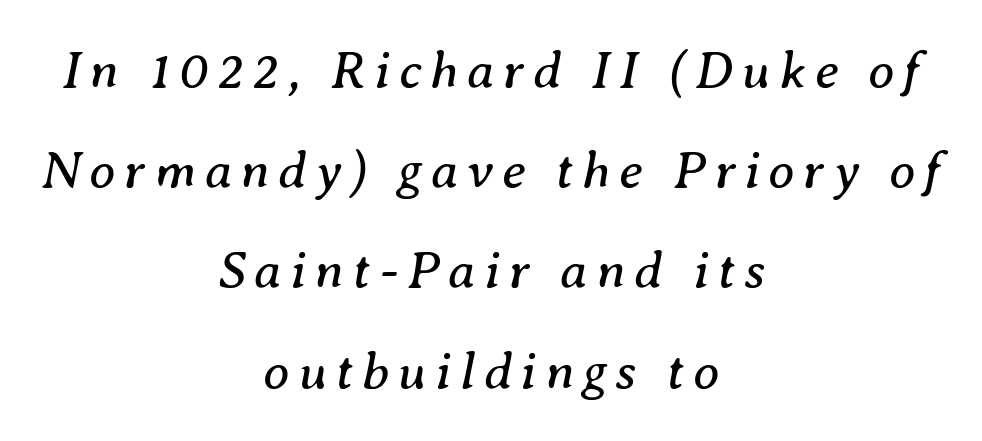
The image shows 53 px regular-weight serif type, italic (leaning right); set centered, line spacing 1.89x, not underlined; medium stroke contrast and a medium x-height.
